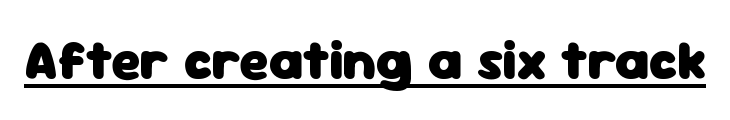
The image shows 55 px heavy sans-serif type, upright; set normal letter spacing, underlined; low stroke contrast and a medium x-height.
